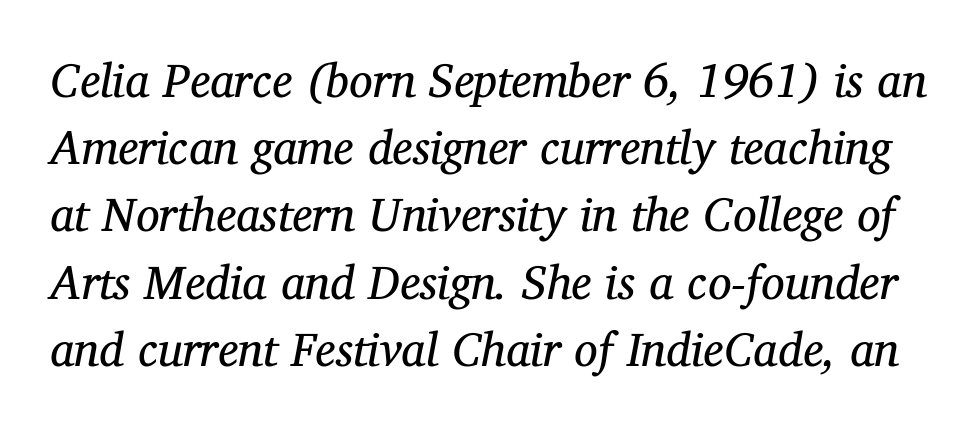
{"serif": "yes", "italic": "yes", "lean": "right", "slant_degrees": 12, "bold": "no", "weight": "regular", "width": "normal", "stroke_contrast": "medium", "x_height": "medium", "monospaced": "no", "underline": "no", "line_spacing": "normal", "line_spacing_ratio": 1.43, "letter_spacing": "normal", "letter_spacing_em": 0.0, "glyph_px": 47}
